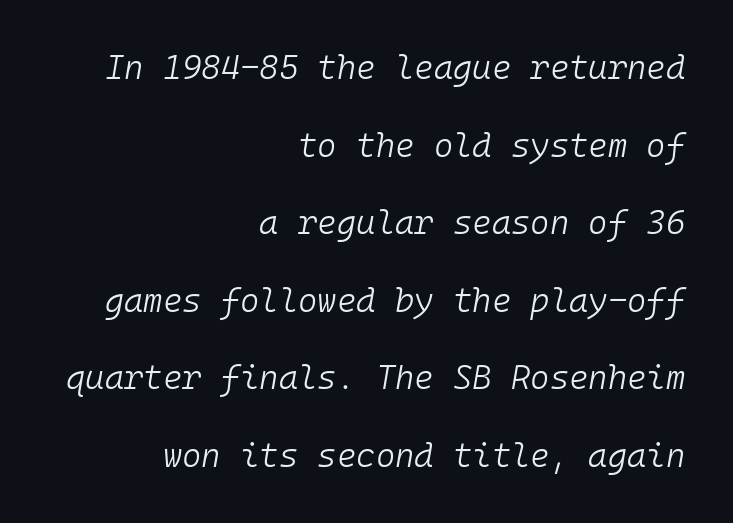
You can tell it's italic because the verticals aren't actually vertical. Horizontally, the lines are justified to the trailing edge only. The rendering uses typewriter-style spacing with identical character cells. The passage shown is not underscored anywhere. The passage shown is not bold in any degree. The rendering uses a large line-height, opening up the rows.
